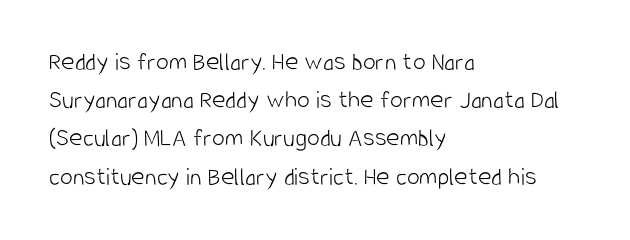
The image shows 26 px text type, upright; set left-aligned, normal line spacing (1.47x), normal letter spacing, not underlined.
